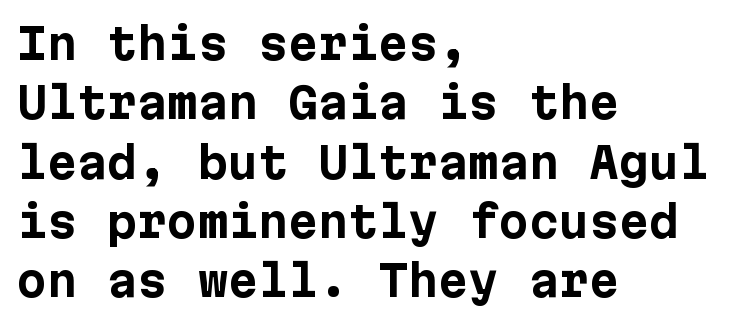
{"serif": "no", "italic": "no", "bold": "yes", "weight": "bold", "width": "normal", "stroke_contrast": "low", "x_height": "medium", "underline": "no", "align": "left", "line_spacing": "normal", "line_spacing_ratio": 1.38, "letter_spacing": "normal", "letter_spacing_em": 0.0, "glyph_px": 43}
